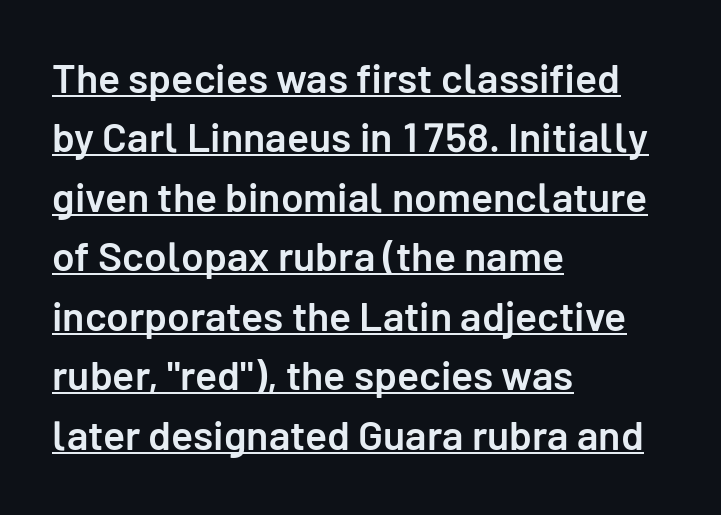
Each line of the rendering has a horizontal stroke beneath the glyphs. The passage shown is typeset with a sans-serif family. Where is the straight margin? On the left. These lines keep a tight, regular rhythm from letter to letter. In terms of posture, this sample is upright.
